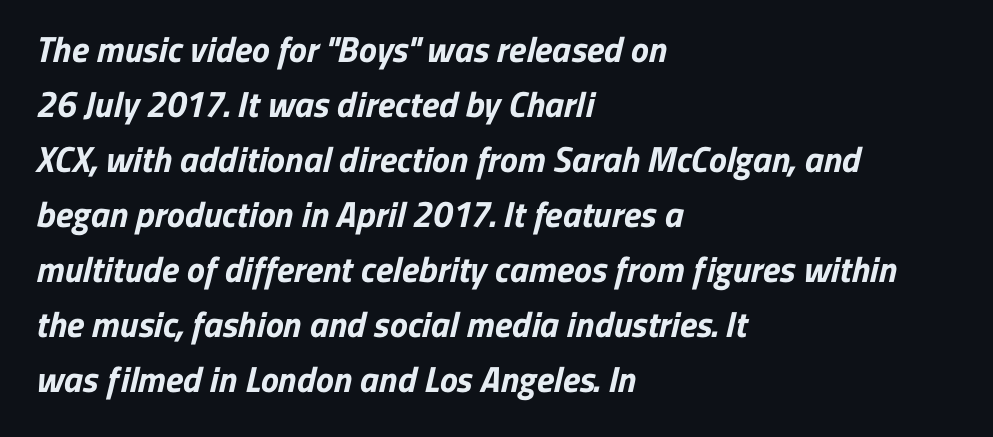
This sample has the flowing, uneven cadence of proportional lettering. A dark, heavy texture on the line: the type is bold. Each new line begins a customary step beneath the previous one. Observe the ordinary spacing: letters are neighbours, not strangers. Regarding serifs, this sample does without them. Bare-footed words on every line.
